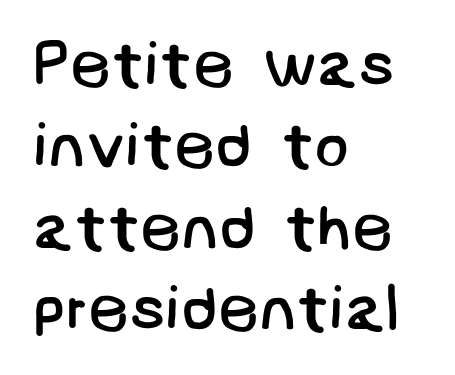
{"serif": "no", "bold": "no", "weight": "regular", "width": "normal", "stroke_contrast": "low", "x_height": "large", "underline": "no", "align": "left", "line_spacing": "normal", "line_spacing_ratio": 1.27, "letter_spacing": "normal", "letter_spacing_em": 0.0, "glyph_px": 64}
